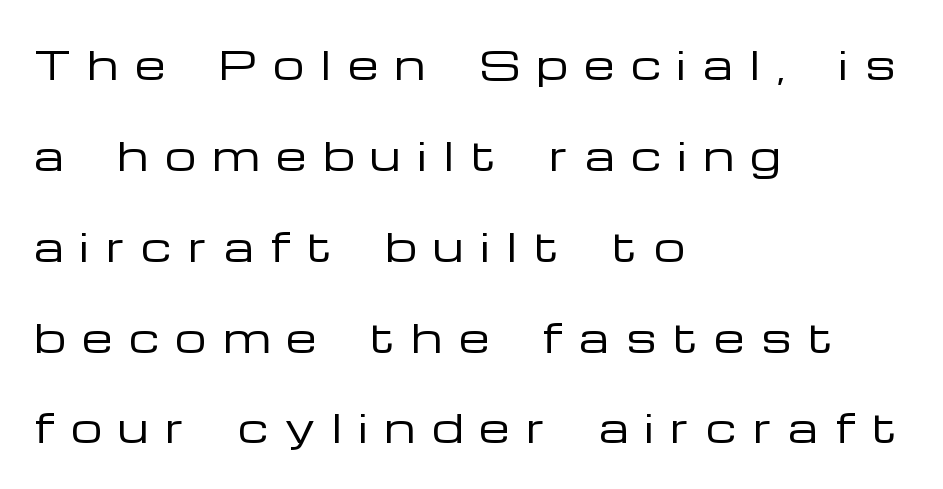
This sample has the flowing, uneven cadence of proportional lettering. The line-height multiplier appears high, well above default. The font's upright variant was chosen for this text. All the whitespace from short lines collects on the right. The passage shown has open, widely tracked lettering throughout.
